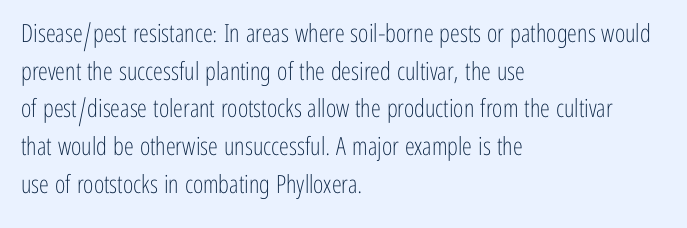
{"italic": "no", "bold": "no", "underline": "no", "align": "left", "line_spacing": "normal", "line_spacing_ratio": 1.51, "letter_spacing": "normal", "letter_spacing_em": 0.0, "glyph_px": 25}
